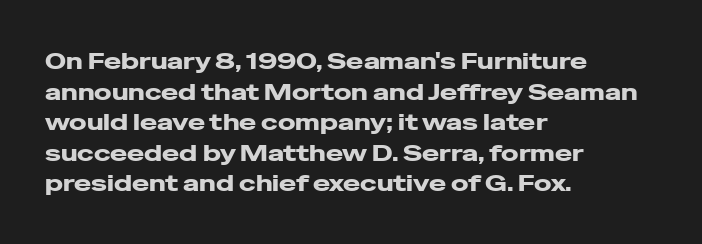
Q: Is the text bold? A: Yes.
Q: Is the text italic (slanted)? A: No, it is upright.
Q: Is the text underlined? A: No.
Q: How is the paragraph aligned? A: Left-aligned.
Q: Is the spacing between letters normal or unusually wide? A: Normal.
Q: Is the spacing between lines tight, normal or loose? A: Normal.
